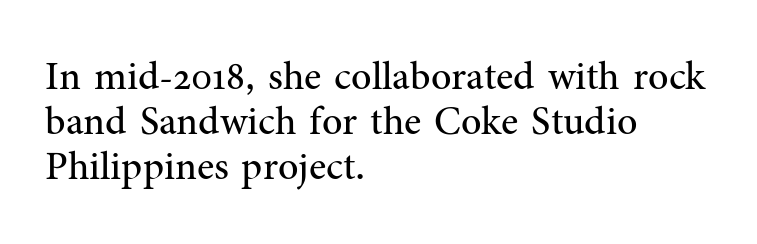
The font is comparable to plain body text, perhaps lighter. The typography opts for an upright posture over an oblique one. Character widths vary here, with narrow letters taking less room than wide ones. I'd call this a serif setting — the letters wear small feet.
